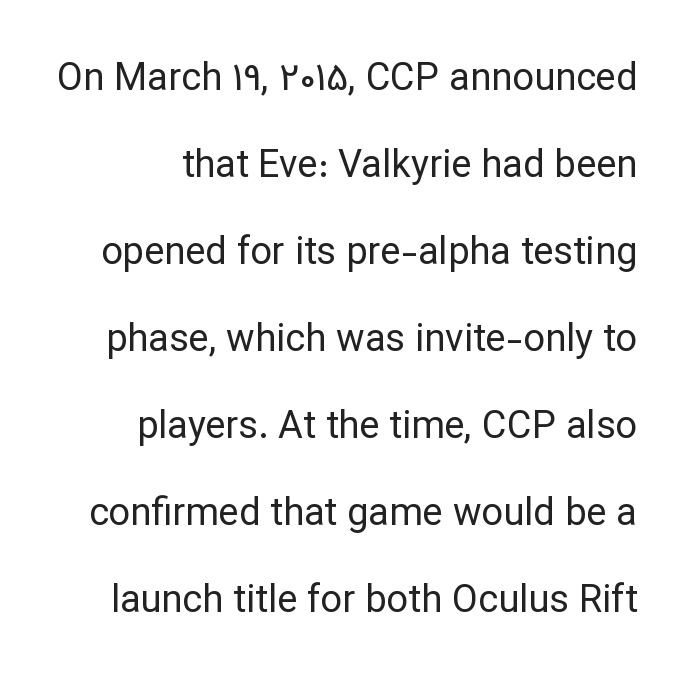
Unlike a traditional serif, this face leaves its strokes unadorned. Bold? No — there's no thickening of the strokes. These lines were composed using upright roman letters. Does extra space separate the letters? No, they use regular spacing. The passage shown is not underscored anywhere.
